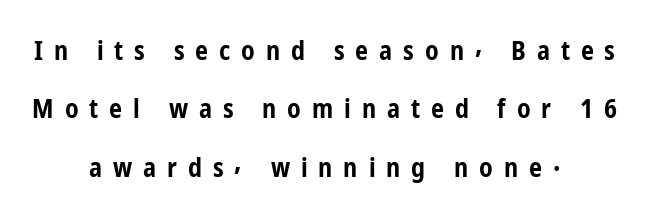
{"italic": "no", "bold": "yes", "underline": "no", "align": "center", "line_spacing": "loose", "line_spacing_ratio": 2.25, "letter_spacing": "wide", "letter_spacing_em": 0.42, "glyph_px": 26}
